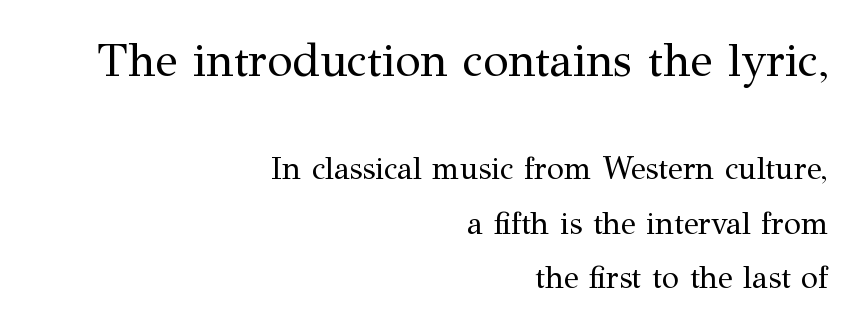
Right-aligned paragraph, ragged on the left. Words float on clear page, feet unadorned. The letterforms sit shoulder to shoulder at normal distance. Stroke mass is kept to a normal reading level or below. Yep, those are serifs on the letters. Typesetter's note — upper block bumped up in size, lower block left smaller.
